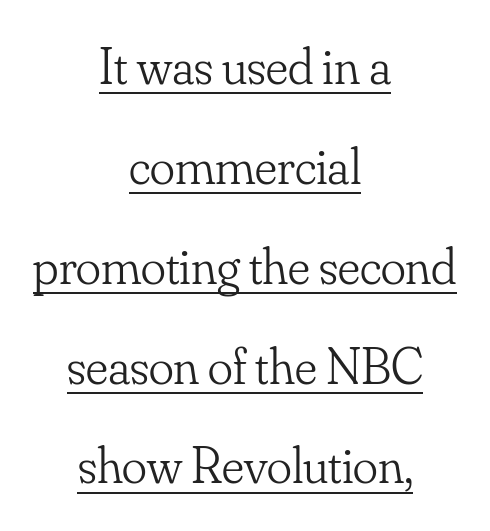
{"serif": "yes", "italic": "no", "bold": "no", "weight": "light", "width": "normal", "stroke_contrast": "low", "x_height": "small", "monospaced": "no", "underline": "yes", "align": "center", "line_spacing": "loose", "line_spacing_ratio": 1.92, "letter_spacing": "normal", "letter_spacing_em": 0.0, "glyph_px": 52}
